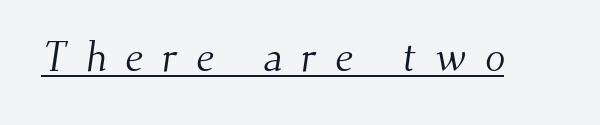
Is the letter spacing exaggerated? Yes — the characters are pushed far apart. The characters display serif detailing at their extremities. The strokes carry an ordinary text weight at most. Descenders here cross a horizontal rule under the line. This sample has the flowing, uneven cadence of proportional lettering.
